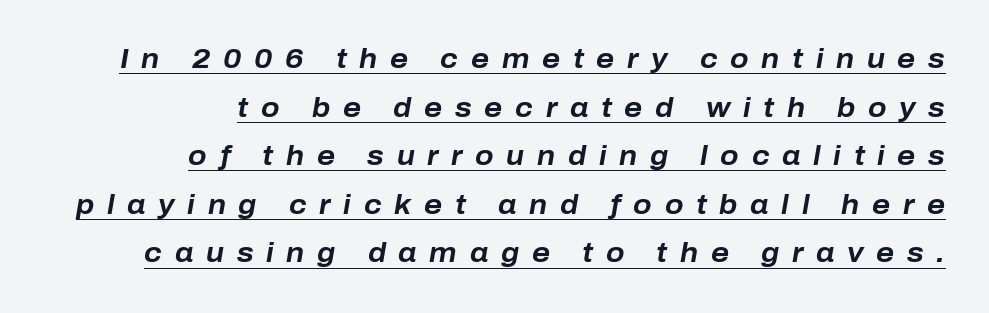
Honestly, the underline is the first thing you notice here. The lines are quadded right. Designer's note — italics engaged. Display-style spreading of the glyphs; the letterfit is very open. Bold? Absolutely — the strokes are thick and heavy.
